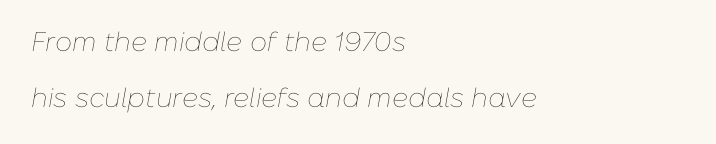
Q: Is the text bold? A: No.
Q: Is the text italic (slanted)? A: Yes, it leans right by about 10 degrees.
Q: Is the text underlined? A: No.
Q: How is the paragraph aligned? A: Left-aligned.
Q: Is the spacing between letters normal or unusually wide? A: Normal.
Q: Is the spacing between lines tight, normal or loose? A: Loose.
